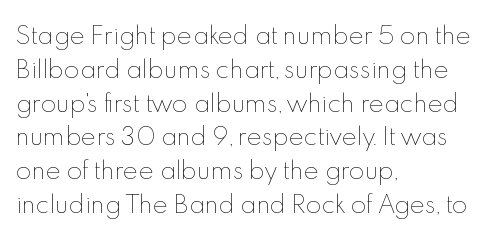
Just letters on the line, the space beneath them empty. Evenly set lines give the paragraph a standard silhouette. Heft: none added — not bold. Notice how the passage keeps a crisp vertical edge on the left only. No extra tracking has been applied to these lines. A roman cut, with each character standing at attention.
